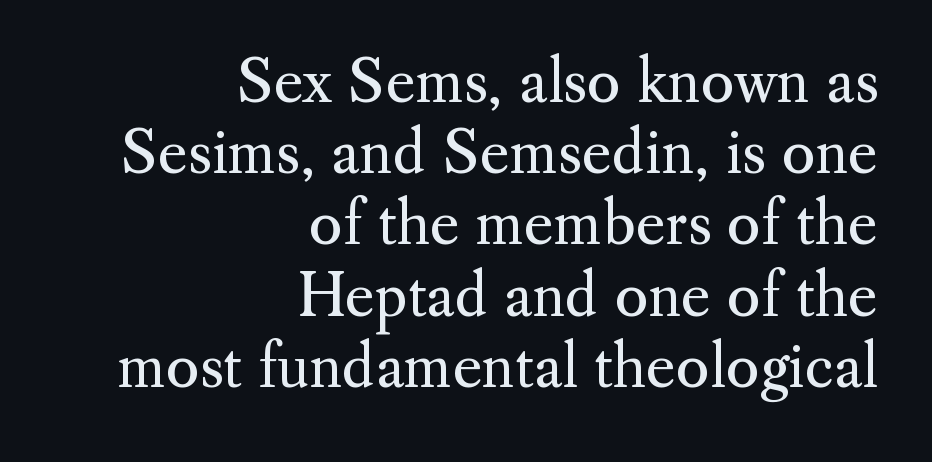
The image shows 57 px regular-weight serif type, upright; set right-aligned, normal line spacing (1.25x), normal letter spacing, not underlined; medium stroke contrast and a small x-height.
